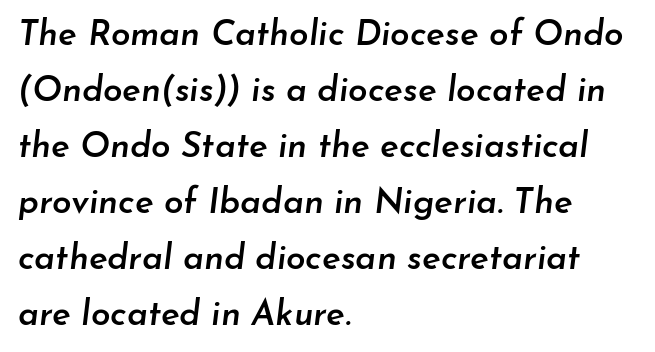
The image shows 35 px semibold type, italic (leaning right); set left-aligned, normal line spacing (1.6x), normal letter spacing, not underlined; low stroke contrast and a small x-height.
